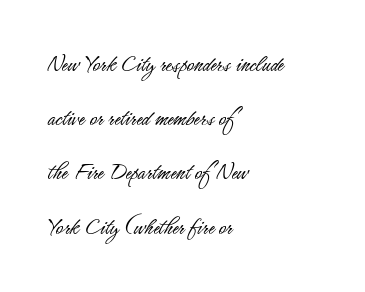
Q: Is the text bold? A: No.
Q: Is the text italic (slanted)? A: Yes.
Q: Is the text underlined? A: No.
Q: How is the paragraph aligned? A: Left-aligned.
Q: Is the spacing between letters normal or unusually wide? A: Normal.
Q: Is the spacing between lines tight, normal or loose? A: Loose.
